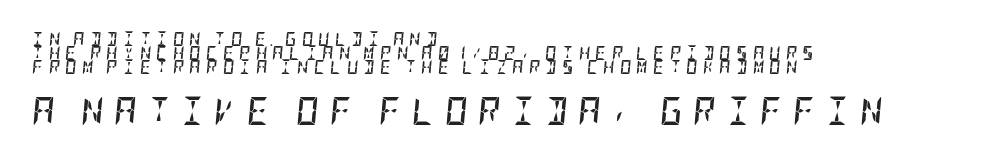
Q: Is the text bold? A: Yes.
Q: Is the text italic (slanted)? A: Yes, it leans right by about 5 degrees.
Q: Is the text underlined? A: No.
Q: How is the paragraph aligned? A: Left-aligned.
Q: Is the spacing between letters normal or unusually wide? A: Unusually wide.
Q: Is the spacing between lines tight, normal or loose? A: Tight.
Q: Which block of text is set in a larger size, the first (top) or the second (bottom)? A: The second (bottom) one.
Q: Width (condensed, normal, or wide)? A: Condensed.
Q: Stroke contrast? A: Low.
Q: x-height? A: Large.
